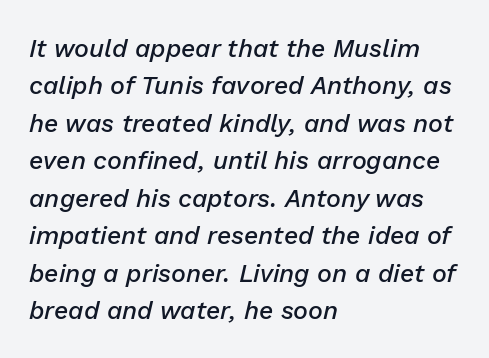
Clear beneath every line of the passage. Is there much room between lines? A standard amount, neither cramped nor airy. Does the lettering tilt? It does — this is italic. In terms of weight, the rendering is demibold, just under bold. Each word holds together tightly as a unit, with standard inter-letter gaps. One-word summary of the alignment: left.
